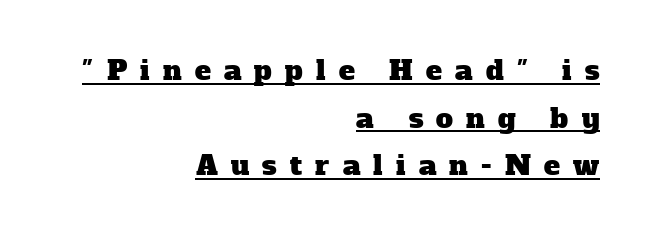
The image shows 27 px text type; set right-aligned, line spacing 1.76x, unusually wide letter spacing (+0.49 em), underlined.
